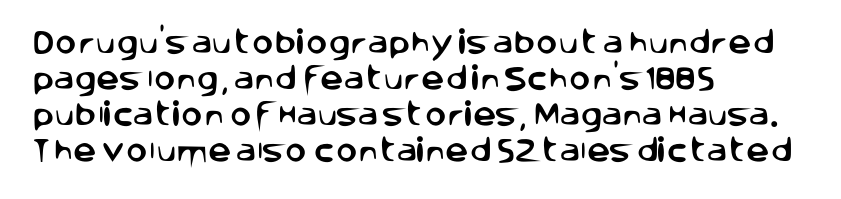
The image shows 26 px text type, upright; set left-aligned, normal line spacing (1.38x), normal letter spacing, not underlined.
